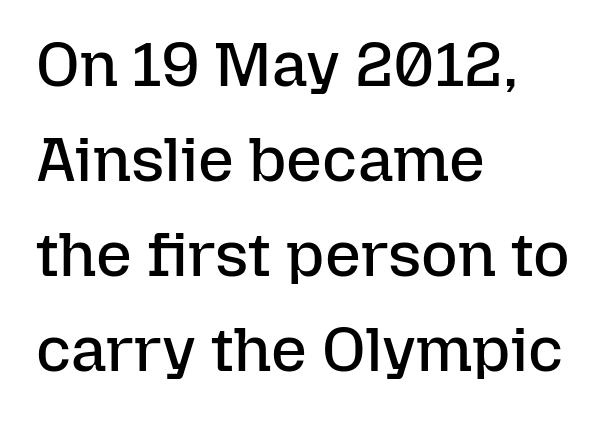
{"italic": "no", "bold": "no", "weight": "regular", "width": "normal", "stroke_contrast": "low", "x_height": "medium", "monospaced": "no", "underline": "no", "align": "left", "line_spacing": "normal", "line_spacing_ratio": 1.51, "letter_spacing": "normal", "letter_spacing_em": 0.0, "glyph_px": 63}
